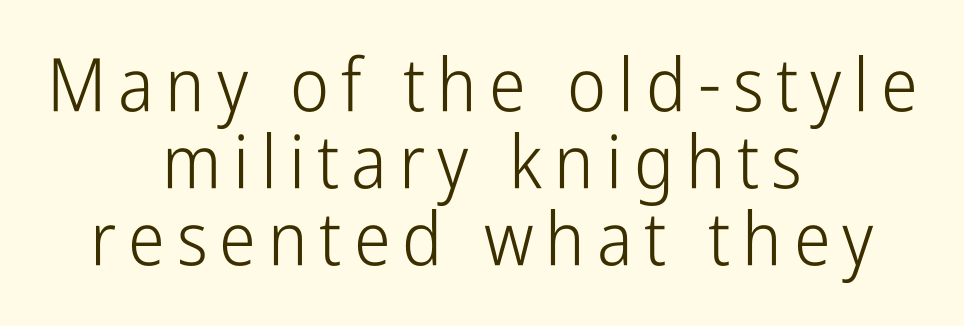
Q: Is the text bold? A: No.
Q: Is the text italic (slanted)? A: No, it is upright.
Q: Is the typeface a serif or a sans-serif typeface? A: Sans-serif.
Q: Is the text underlined? A: No.
Q: How is the paragraph aligned? A: Centered.
Q: Is the spacing between lines tight, normal or loose? A: Tight.
Q: Width (condensed, normal, or wide)? A: Condensed.
Q: Stroke contrast? A: Low.
Q: x-height? A: Medium.
Q: Monospaced? A: No.
